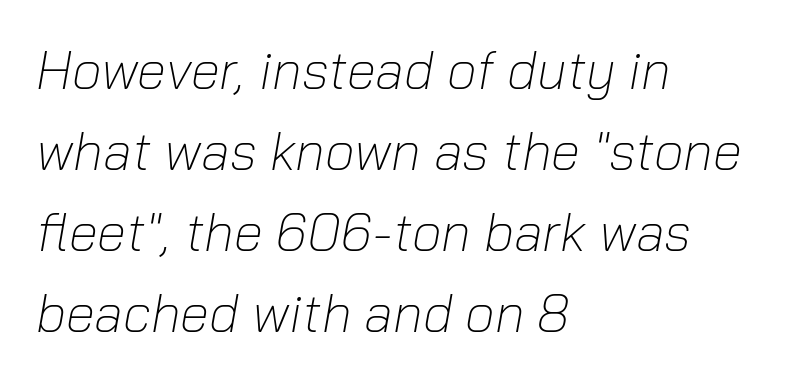
Q: Is the text bold? A: No.
Q: Is the text italic (slanted)? A: Yes, it leans right by about 10 degrees.
Q: Is the text underlined? A: No.
Q: How is the paragraph aligned? A: Left-aligned.
Q: Is the spacing between letters normal or unusually wide? A: Normal.
Q: Is the spacing between lines tight, normal or loose? A: Normal.
Q: Width (condensed, normal, or wide)? A: Normal.
Q: Stroke contrast? A: Low.
Q: x-height? A: Medium.
Q: Monospaced? A: No.
